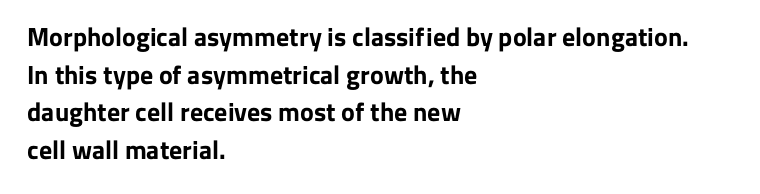
The image shows 26 px bold type, upright; set left-aligned, normal line spacing (1.45x), normal letter spacing, not underlined.
